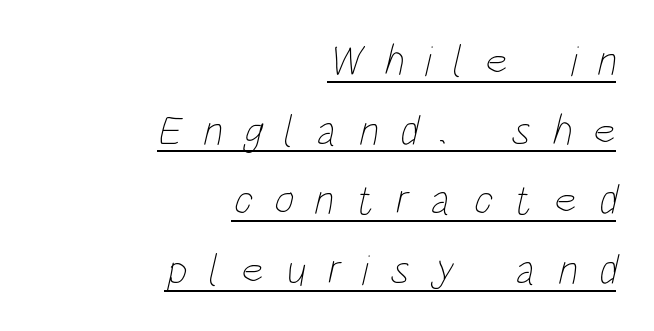
{"bold": "no", "weight": "thin", "width": "condensed", "stroke_contrast": "low", "x_height": "large", "monospaced": "no", "underline": "yes", "align": "right", "line_spacing": "normal", "line_spacing_ratio": 1.62, "letter_spacing": "wide", "letter_spacing_em": 0.5, "glyph_px": 43}
